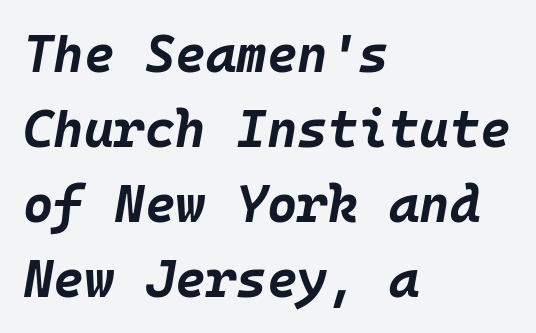
{"italic": "yes", "lean": "right", "slant_degrees": 10, "bold": "yes", "weight": "bold", "width": "normal", "stroke_contrast": "low", "x_height": "large", "monospaced": "yes", "underline": "no", "align": "left", "line_spacing": "normal", "line_spacing_ratio": 1.44, "letter_spacing": "normal", "letter_spacing_em": 0.0, "glyph_px": 52}
